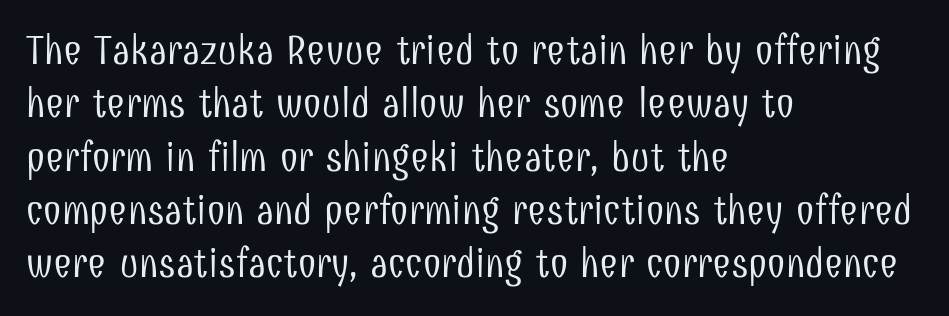
{"serif": "no", "italic": "no", "bold": "no", "weight": "light", "width": "condensed", "stroke_contrast": "low", "x_height": "medium", "monospaced": "no", "underline": "no", "align": "left", "line_spacing": "normal", "line_spacing_ratio": 1.3, "letter_spacing": "normal", "letter_spacing_em": 0.0, "glyph_px": 41}
